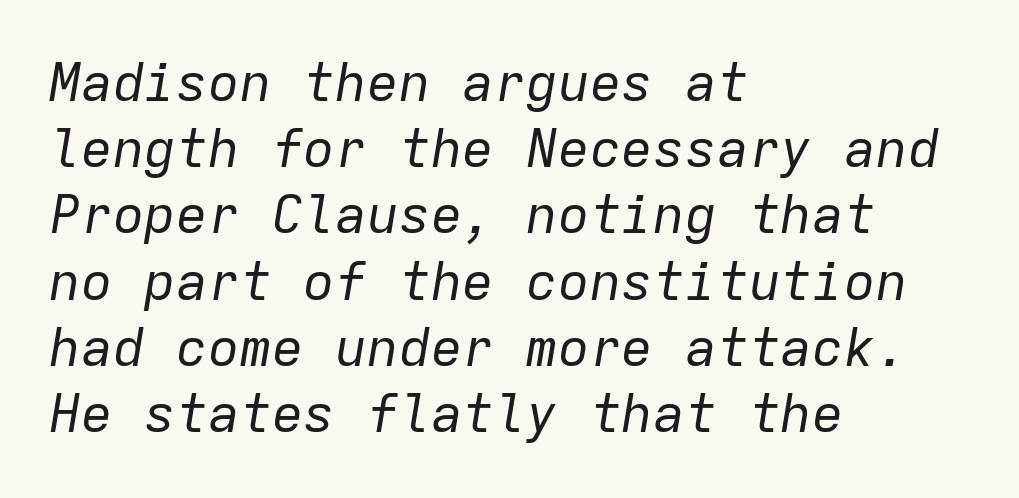
Q: Is the text bold? A: No.
Q: Is the text italic (slanted)? A: Yes, it leans right by about 9 degrees.
Q: Is the text underlined? A: No.
Q: How is the paragraph aligned? A: Left-aligned.
Q: Is the spacing between letters normal or unusually wide? A: Normal.
Q: Is the spacing between lines tight, normal or loose? A: Normal.
Q: Width (condensed, normal, or wide)? A: Normal.
Q: Stroke contrast? A: Low.
Q: x-height? A: Medium.
Q: Monospaced? A: Yes.
